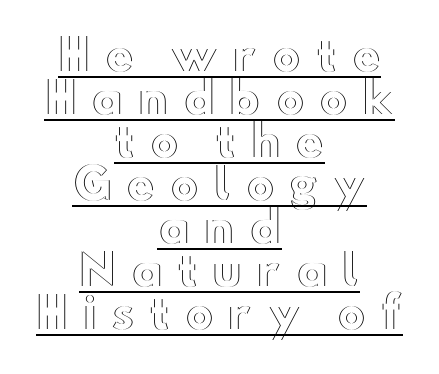
A centered setting, common on invitations and titles, is used for this passage. Each letter keeps its own natural width here, so spacing adapts to shape. Glance below the letters and you will spot a drawn line. This sample uses an upright cut, with every glyph sitting square on the baseline. The vertical gap from one line to the next is small.
